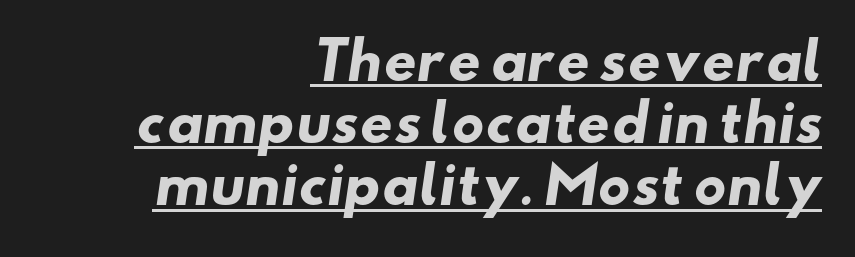
The image shows 51 px heavy, wide sans-serif type; set right-aligned, line spacing 1.22x, normal letter spacing, underlined; low stroke contrast and a small x-height.
